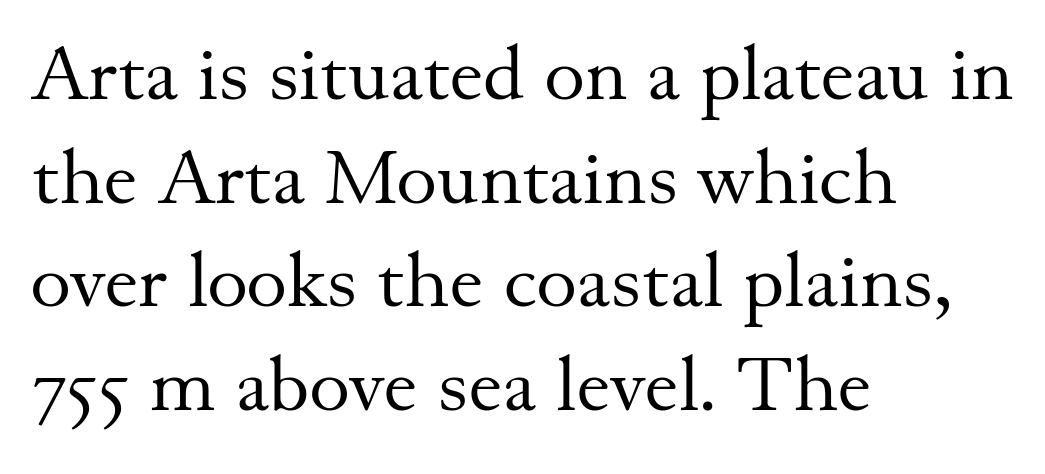
{"serif": "yes", "italic": "no", "bold": "no", "weight": "regular", "width": "normal", "stroke_contrast": "medium", "x_height": "small", "monospaced": "no", "underline": "no", "align": "left", "line_spacing": "normal", "line_spacing_ratio": 1.33, "letter_spacing": "normal", "letter_spacing_em": 0.0, "glyph_px": 78}
